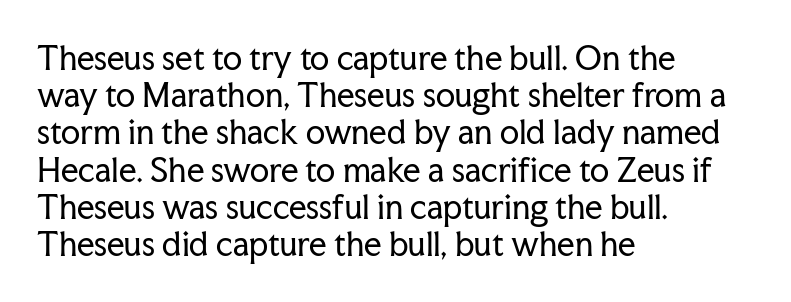
The lettering stays uniformly vertical, giving the passage a roman look. The letters carry serifs — small finishing strokes at the ends of their stems. The line texture is even and compact thanks to regular tracking. One-word summary of the alignment: left.
